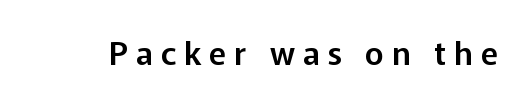
Q: Is the text italic (slanted)? A: No, it is upright.
Q: Is the typeface a serif or a sans-serif typeface? A: Sans-serif.
Q: Is the text underlined? A: No.
Q: Is the spacing between letters normal or unusually wide? A: Unusually wide.
Q: Width (condensed, normal, or wide)? A: Normal.
Q: Stroke contrast? A: Low.
Q: x-height? A: Medium.
Q: Monospaced? A: No.
